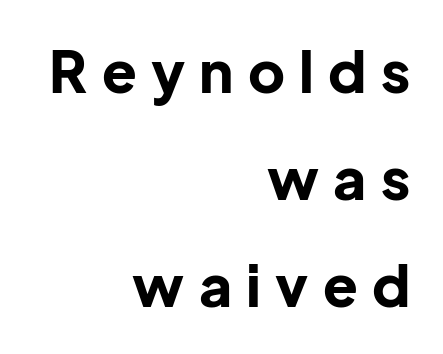
Bold? Absolutely — the strokes are thick and heavy. This sample uses an upright cut, with every glyph sitting square on the baseline. One-word summary of the alignment: right. The line texture is sparse and dotted thanks to wide tracking. Just letters on the line, the space beneath them empty. Nope, no serifs anywhere on these letters.
